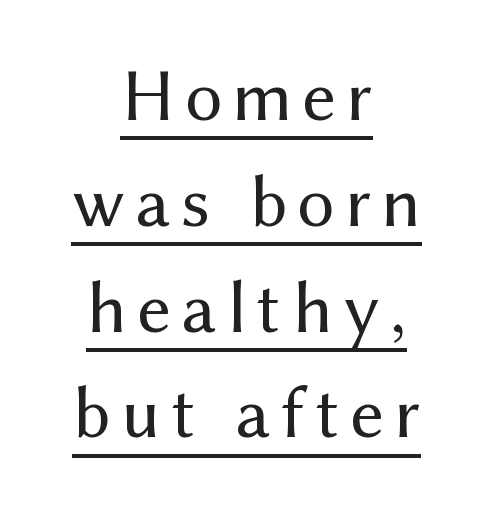
Vertical spacing — default. Alignment: centered. The rendering uses the underline text-decoration. Each letter's strokes conclude bluntly, with no projecting serifs.
